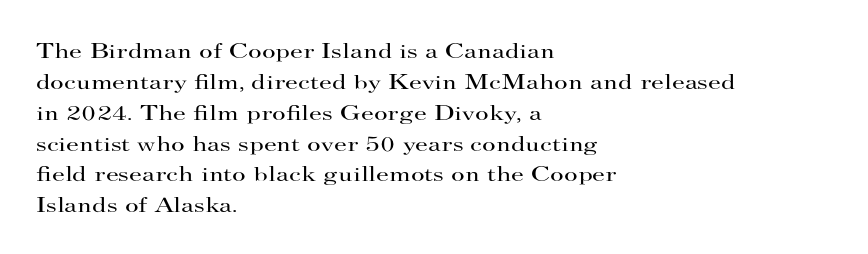
If you drew a line through each stem, it would be perfectly vertical. Leftover space on each line is placed entirely after the last word. The vertical gap from one line to the next is medium. The specimen omits any rule beneath the text block's lines.
